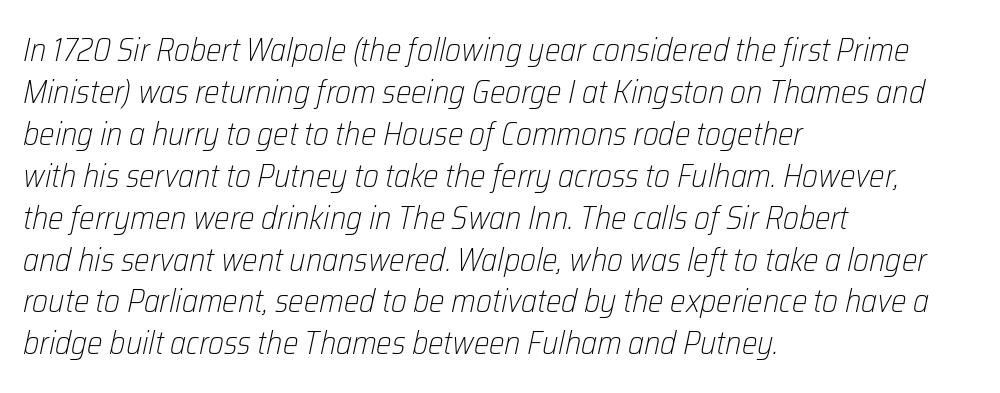
{"italic": "yes", "lean": "right", "slant_degrees": 12, "bold": "no", "weight": "light", "width": "condensed", "stroke_contrast": "low", "x_height": "medium", "monospaced": "no", "underline": "no", "align": "left", "line_spacing": "normal", "line_spacing_ratio": 1.27, "letter_spacing": "normal", "letter_spacing_em": 0.0, "glyph_px": 33}
